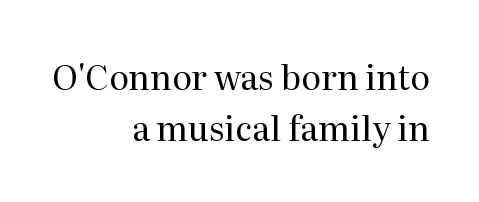
Q: Is the text bold? A: No.
Q: Is the text italic (slanted)? A: No, it is upright.
Q: Is the typeface a serif or a sans-serif typeface? A: Serif.
Q: Is the text underlined? A: No.
Q: How is the paragraph aligned? A: Right-aligned.
Q: Is the spacing between letters normal or unusually wide? A: Normal.
Q: Is the spacing between lines tight, normal or loose? A: Normal.
Q: Width (condensed, normal, or wide)? A: Normal.
Q: Stroke contrast? A: Medium.
Q: x-height? A: Medium.
Q: Monospaced? A: No.
